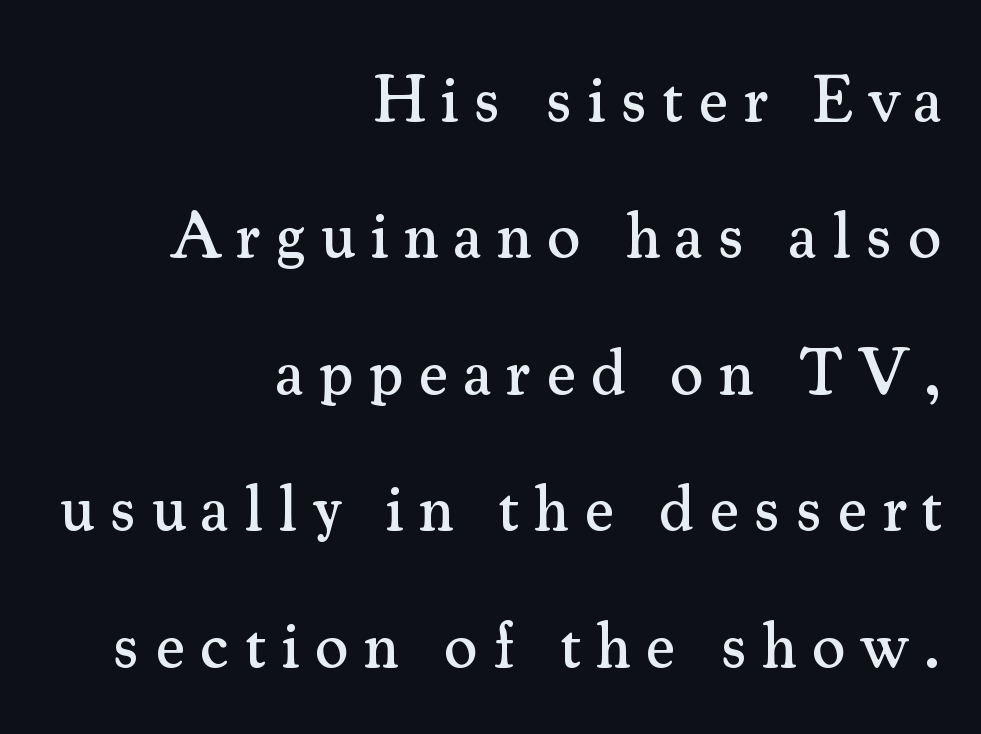
Q: Is the text italic (slanted)? A: No, it is upright.
Q: Is the typeface a serif or a sans-serif typeface? A: Serif.
Q: Is the text underlined? A: No.
Q: How is the paragraph aligned? A: Right-aligned.
Q: Is the spacing between letters normal or unusually wide? A: Unusually wide.
Q: Is the spacing between lines tight, normal or loose? A: Loose.
Q: Width (condensed, normal, or wide)? A: Normal.
Q: Stroke contrast? A: Medium.
Q: x-height? A: Small.
Q: Monospaced? A: No.
